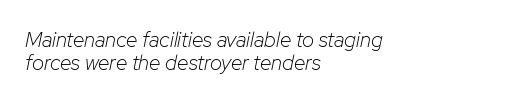
This sample is left-justified, so line endings fall wherever the words run out. Looking at the ascenders, they clearly lean. Letter spacing: default. These lines huddle together more closely than default settings would place them.
